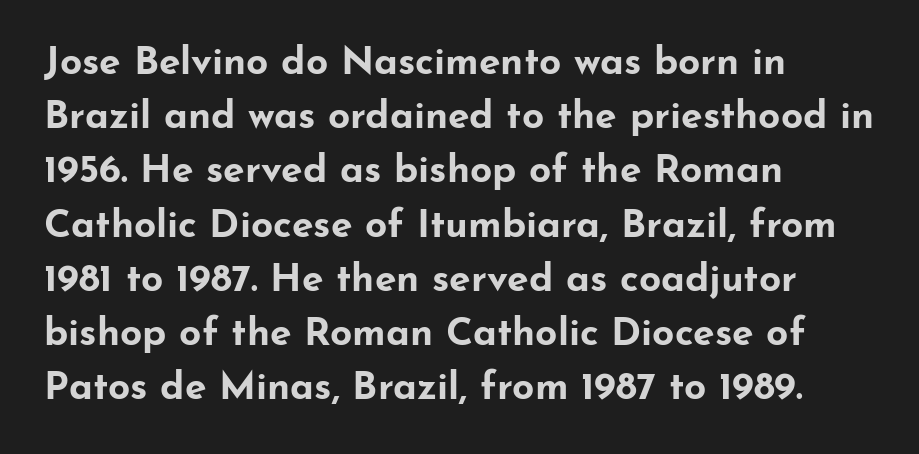
The image shows 39 px bold, wide sans-serif type, upright; set left-aligned, normal line spacing (1.39x), normal letter spacing, not underlined; low stroke contrast and a small x-height.
